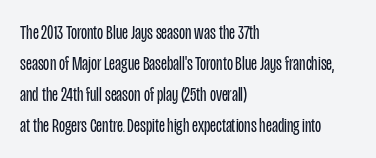
{"italic": "no", "bold": "no", "underline": "no", "align": "left", "line_spacing": "normal", "line_spacing_ratio": 1.55, "letter_spacing": "normal", "letter_spacing_em": 0.0, "glyph_px": 20}
